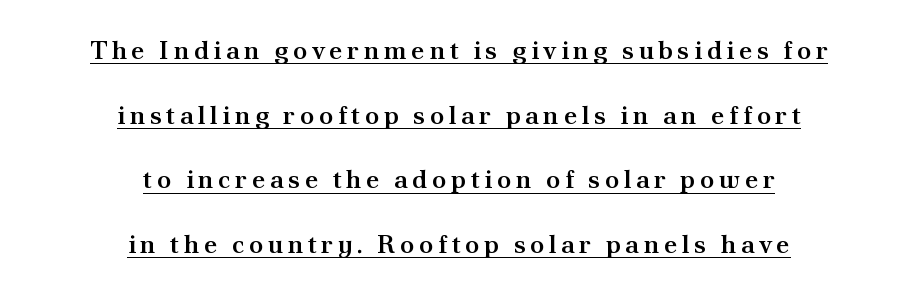
Q: Is the text bold? A: Semi-bold.
Q: Is the text italic (slanted)? A: No, it is upright.
Q: Is the text underlined? A: Yes.
Q: How is the paragraph aligned? A: Centered.
Q: Is the spacing between lines tight, normal or loose? A: Loose.
